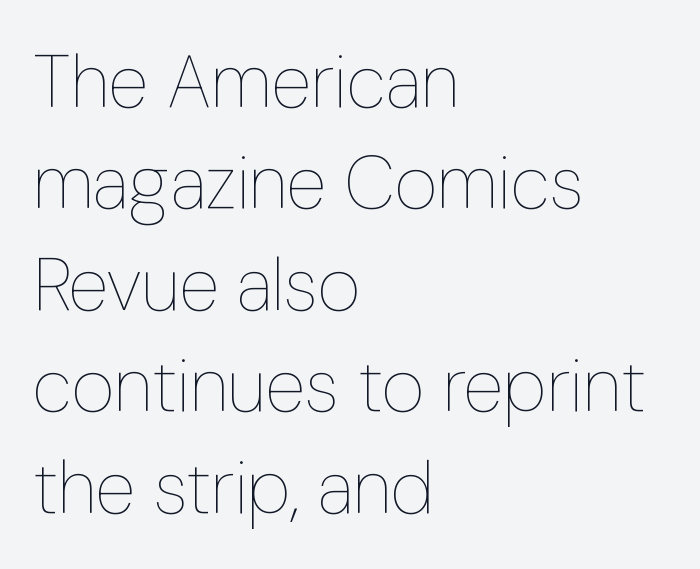
Does the leading feel generous? No, just average. Here the designer chose a conventional face with non-uniform glyph widths. Every character sits straight up, as roman type does. The ragged edge is on the right, which tells us the setting is flush left. A clean baseline with only descenders dipping below it.
